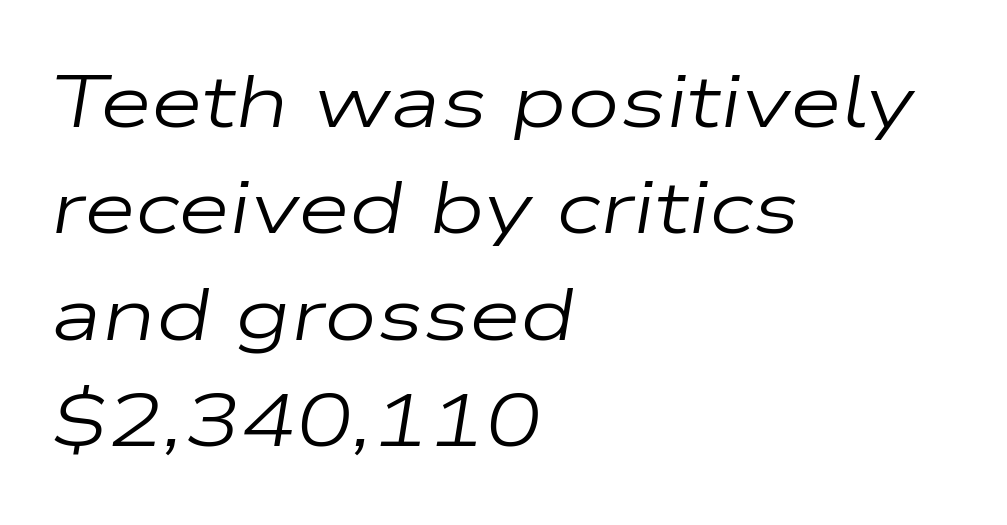
Q: Is the text bold? A: No.
Q: Is the text italic (slanted)? A: Yes, it leans right by about 9 degrees.
Q: Is the text underlined? A: No.
Q: How is the paragraph aligned? A: Left-aligned.
Q: Is the spacing between letters normal or unusually wide? A: Normal.
Q: Is the spacing between lines tight, normal or loose? A: Normal.
Q: Width (condensed, normal, or wide)? A: Wide.
Q: Stroke contrast? A: Low.
Q: x-height? A: Medium.
Q: Monospaced? A: No.
